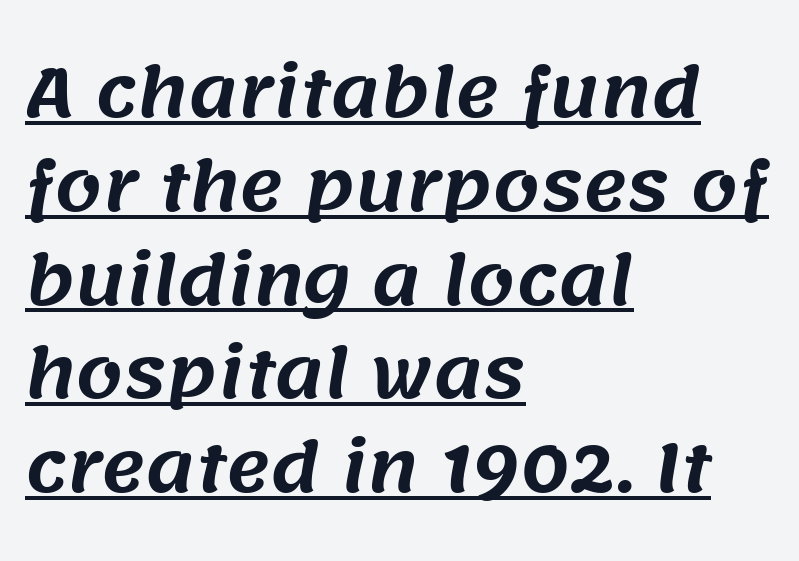
The image shows 67 px sans-serif type; set left-aligned, normal line spacing (1.4x), normal letter spacing, underlined; medium stroke contrast and a large x-height.
